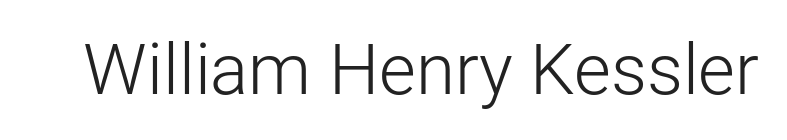
Q: Is the text bold? A: No.
Q: Is the text italic (slanted)? A: No, it is upright.
Q: Is the typeface a serif or a sans-serif typeface? A: Sans-serif.
Q: Is the text underlined? A: No.
Q: Is the spacing between letters normal or unusually wide? A: Normal.
Q: Width (condensed, normal, or wide)? A: Normal.
Q: Stroke contrast? A: Low.
Q: x-height? A: Medium.
Q: Monospaced? A: No.
